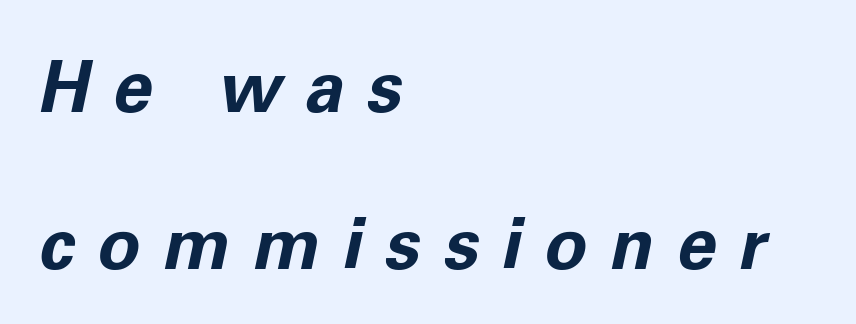
The image shows 71 px bold type, italic (leaning right); set left-aligned, loose line spacing (2.21x), unusually wide letter spacing (+0.32 em), not underlined; low stroke contrast and a medium x-height.
